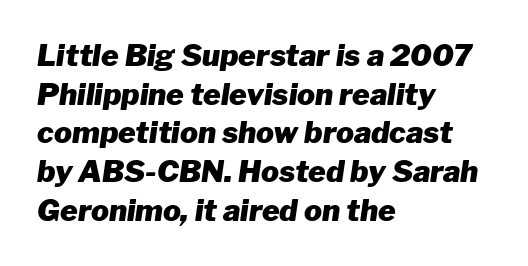
{"italic": "yes", "lean": "right", "slant_degrees": 8, "bold": "yes", "weight": "heavy", "width": "normal", "stroke_contrast": "low", "x_height": "medium", "monospaced": "no", "underline": "no", "align": "left", "line_spacing": "normal", "line_spacing_ratio": 1.29, "letter_spacing": "normal", "letter_spacing_em": 0.0, "glyph_px": 30}
